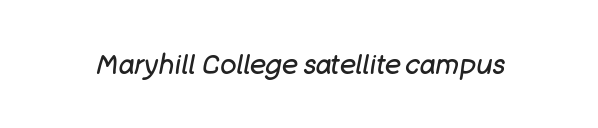
The image shows 27 px text type, italic (leaning right); set normal letter spacing, not underlined.
